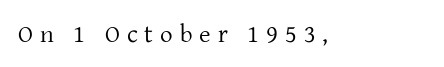
The image shows 25 px text type, upright; set unusually wide letter spacing (+0.28 em), not underlined.
